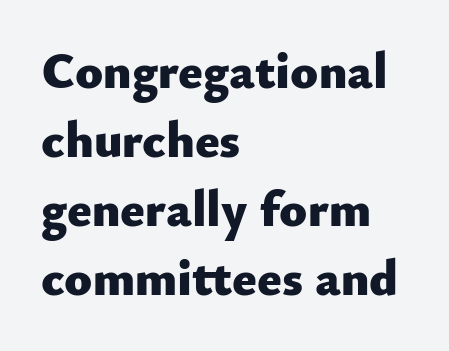
Q: Is the text bold? A: Yes.
Q: Is the text italic (slanted)? A: No, it is upright.
Q: Is the typeface a serif or a sans-serif typeface? A: Sans-serif.
Q: Is the text underlined? A: No.
Q: How is the paragraph aligned? A: Left-aligned.
Q: Is the spacing between letters normal or unusually wide? A: Normal.
Q: Is the spacing between lines tight, normal or loose? A: Normal.
Q: Width (condensed, normal, or wide)? A: Normal.
Q: Stroke contrast? A: Low.
Q: x-height? A: Small.
Q: Monospaced? A: No.
